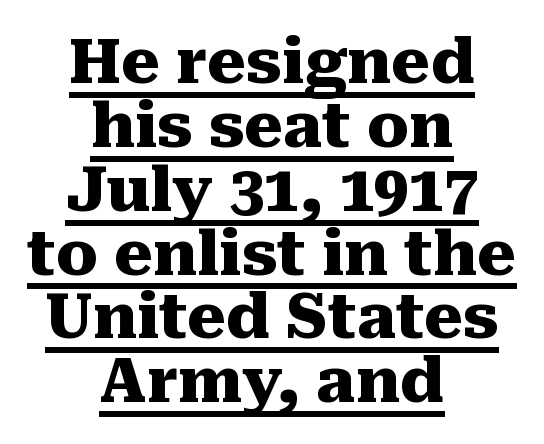
Q: Is the text bold? A: Yes.
Q: Is the text italic (slanted)? A: No, it is upright.
Q: Is the typeface a serif or a sans-serif typeface? A: Serif.
Q: Is the text underlined? A: Yes.
Q: How is the paragraph aligned? A: Centered.
Q: Is the spacing between letters normal or unusually wide? A: Normal.
Q: Is the spacing between lines tight, normal or loose? A: Tight.
Q: Width (condensed, normal, or wide)? A: Normal.
Q: Stroke contrast? A: Medium.
Q: x-height? A: Medium.
Q: Monospaced? A: No.
